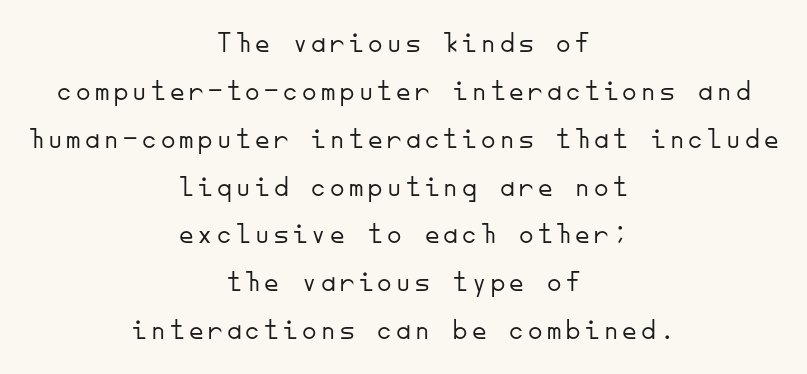
The image shows 29 px light sans-serif type, upright, monospaced; set centered, normal line spacing (1.65x), not underlined; low stroke contrast and a small x-height.
